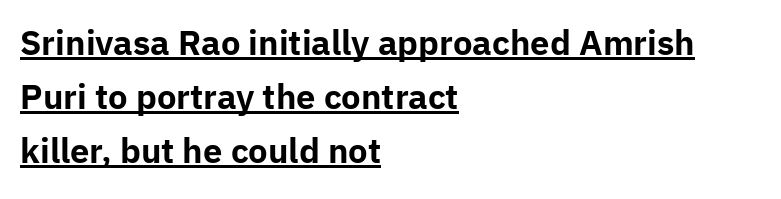
{"serif": "no", "italic": "no", "bold": "yes", "weight": "bold", "width": "normal", "stroke_contrast": "low", "x_height": "medium", "monospaced": "no", "underline": "yes", "align": "left", "line_spacing": "normal", "line_spacing_ratio": 1.64, "letter_spacing": "normal", "letter_spacing_em": 0.0, "glyph_px": 33}
